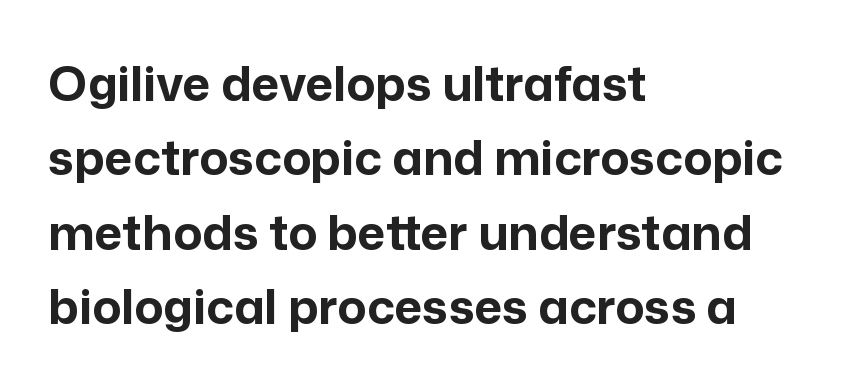
Nobody drew a line under any word here. The rendering uses natural spacing where letterforms have individual widths. The strokes are fattened all the way to bold. Where is the straight margin? On the left. The font's upright variant was chosen for this text.
